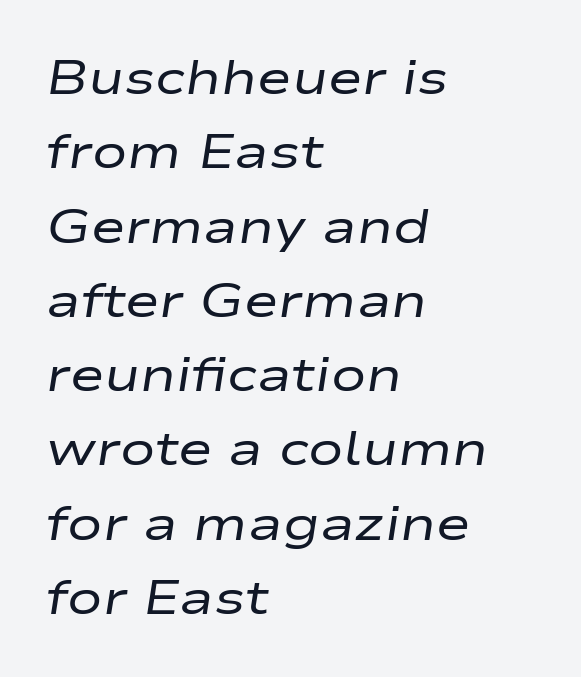
The area under the type is left untouched. Reading down the column, the eye jumps a familiar distance to each next line. Between one letter and the next there's only the usual sliver of space. Posture: slanted.
